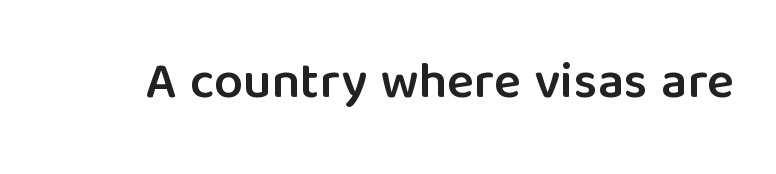
{"serif": "no", "italic": "no", "bold": "semi", "weight": "semibold", "width": "normal", "stroke_contrast": "low", "x_height": "medium", "monospaced": "no", "underline": "no", "letter_spacing": "normal", "letter_spacing_em": 0.0, "glyph_px": 51}
